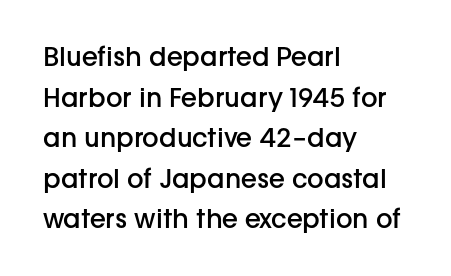
{"italic": "no", "bold": "semi", "underline": "no", "align": "left", "line_spacing": "normal", "line_spacing_ratio": 1.56, "letter_spacing": "normal", "letter_spacing_em": 0.0, "glyph_px": 26}
